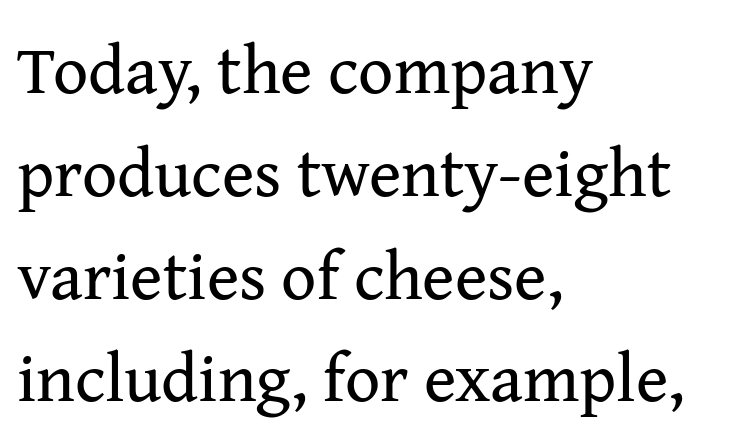
Q: Is the text bold? A: No.
Q: Is the text italic (slanted)? A: No, it is upright.
Q: Is the typeface a serif or a sans-serif typeface? A: Serif.
Q: Is the text underlined? A: No.
Q: How is the paragraph aligned? A: Left-aligned.
Q: Is the spacing between letters normal or unusually wide? A: Normal.
Q: Is the spacing between lines tight, normal or loose? A: Normal.
Q: Width (condensed, normal, or wide)? A: Normal.
Q: Stroke contrast? A: Medium.
Q: x-height? A: Medium.
Q: Monospaced? A: No.
